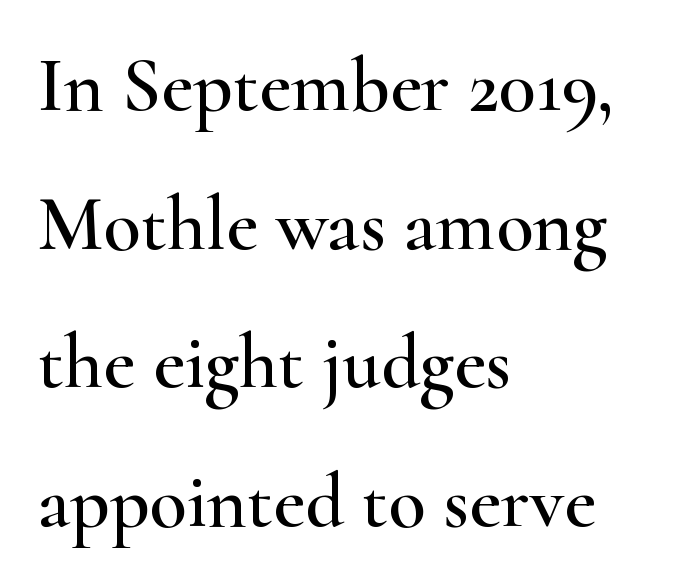
Caption: standard tracking, unaltered. Is this a fixed-width face? No — the glyphs have proportional, varying widths. Casual observation: everything's shoved over to the left. Unlike a clean sans, this face finishes its strokes with serifs. The string is rendered with underlining switched off.
